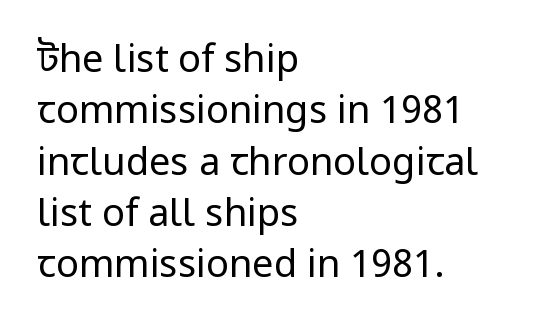
The image shows 38 px regular-weight sans-serif type, upright; set left-aligned, normal line spacing (1.35x), normal letter spacing, not underlined; low stroke contrast and a medium x-height.
